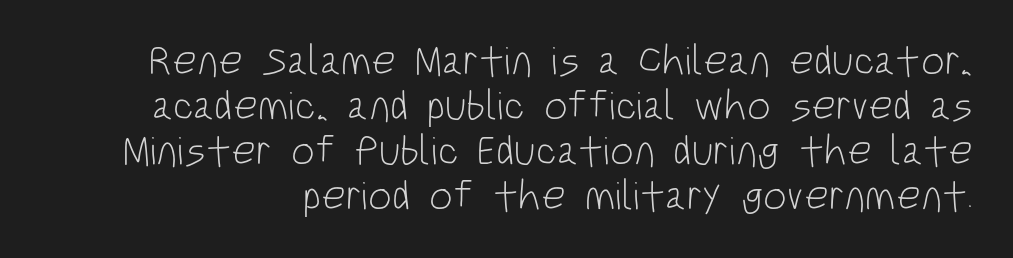
The image shows 42 px light, condensed sans-serif type, upright; set tight line spacing (1.07x), normal letter spacing, not underlined; low stroke contrast and a large x-height.
